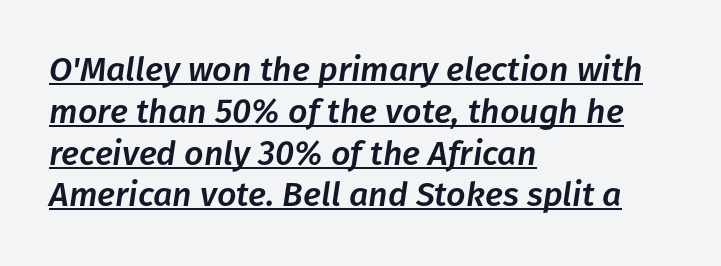
Q: Is the text italic (slanted)? A: Yes, it leans right by about 8 degrees.
Q: Is the text underlined? A: Yes.
Q: How is the paragraph aligned? A: Left-aligned.
Q: Is the spacing between letters normal or unusually wide? A: Normal.
Q: Width (condensed, normal, or wide)? A: Normal.
Q: Stroke contrast? A: Low.
Q: x-height? A: Medium.
Q: Monospaced? A: No.
